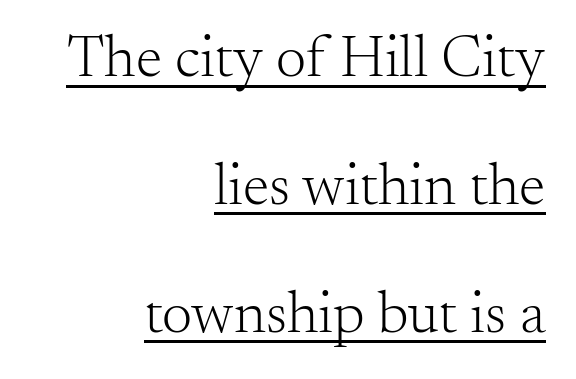
Q: Is the text bold? A: No.
Q: Is the text italic (slanted)? A: No, it is upright.
Q: Is the typeface a serif or a sans-serif typeface? A: Serif.
Q: Is the text underlined? A: Yes.
Q: How is the paragraph aligned? A: Right-aligned.
Q: Is the spacing between letters normal or unusually wide? A: Normal.
Q: Is the spacing between lines tight, normal or loose? A: Loose.
Q: Width (condensed, normal, or wide)? A: Normal.
Q: Stroke contrast? A: Medium.
Q: x-height? A: Small.
Q: Monospaced? A: No.
